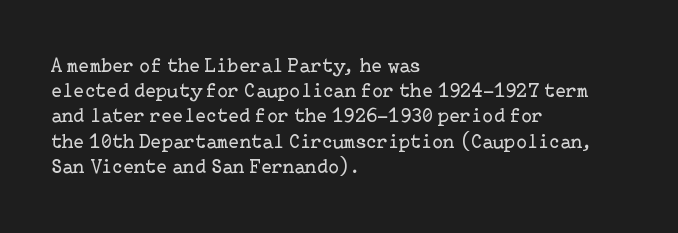
How would I describe the line gaps? Plain and ordinary. Stem width sits at or under what a default text font uses. Posture: straight, roman, zero tilt. Underlining? Definitely not there. How are the letters spaced? Ordinarily, with no added tracking. Alignment: flush left.
